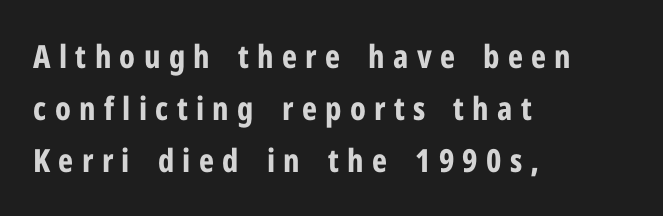
No italicization has been applied; the sample stays upright. Each letter keeps its own natural width here, so spacing adapts to shape. The ragged edge is on the right, which tells us the setting is flush left. Compared with typical paragraphs, the rows here are spaced about the same. The face used here is a sans, in the tradition of grotesques and geometrics. Caption: expanded tracking, letters set apart.
